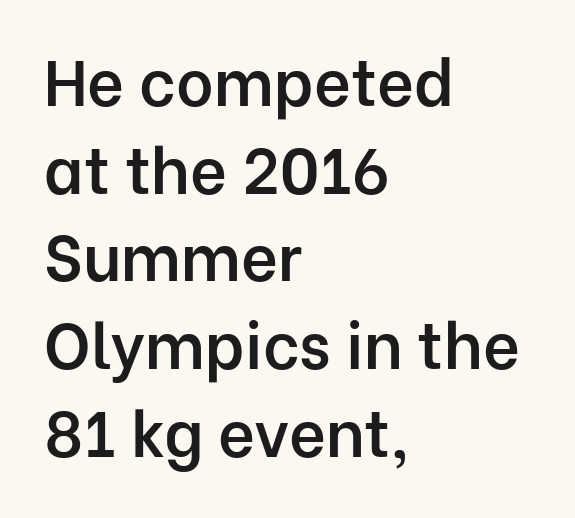
Each line starts at the same left margin while the right side varies. Regarding serifs, this sample does without them. This sample has the flowing, uneven cadence of proportional lettering. Nothing unusual about the tracking: characters are spaced as the font intends. Characters remain perfectly vertical along every line. This sample keeps an unexceptional amount of space between lines.
